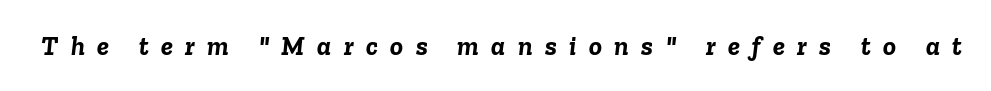
{"italic": "yes", "lean": "right", "slant_degrees": 6, "bold": "yes", "underline": "no", "letter_spacing": "wide", "letter_spacing_em": 0.46, "glyph_px": 27}
